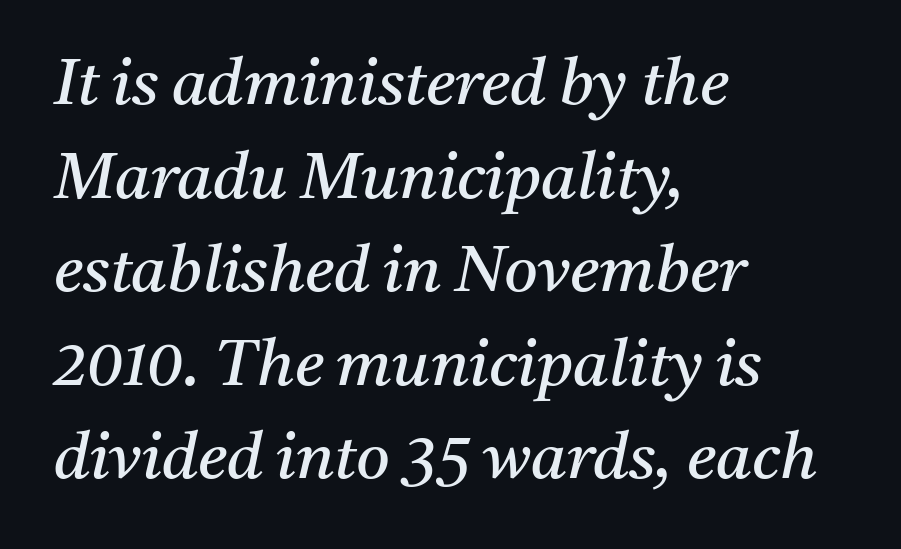
The image shows 65 px regular-weight serif type, italic (leaning right); set left-aligned, normal line spacing (1.44x), normal letter spacing, not underlined; medium stroke contrast and a medium x-height.
